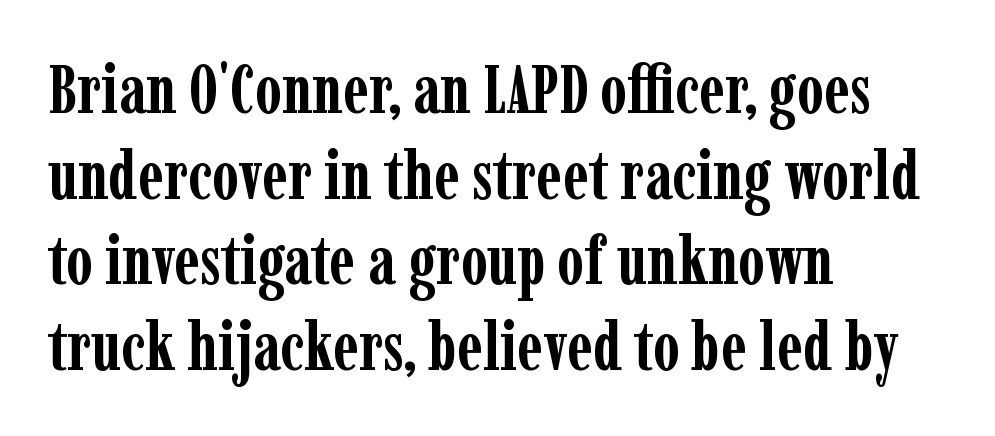
The image shows 68 px semibold, condensed serif type, upright; set left-aligned, normal line spacing (1.26x), normal letter spacing, not underlined; low stroke contrast and a medium x-height.
